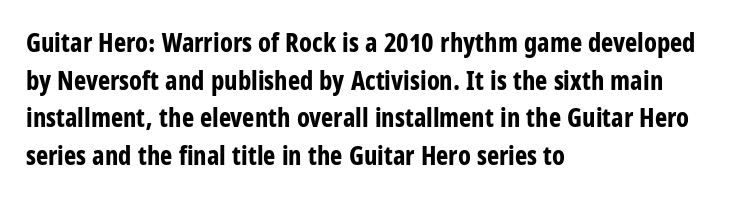
Q: Is the text bold? A: Yes.
Q: Is the text italic (slanted)? A: No, it is upright.
Q: Is the text underlined? A: No.
Q: How is the paragraph aligned? A: Left-aligned.
Q: Is the spacing between letters normal or unusually wide? A: Normal.
Q: Is the spacing between lines tight, normal or loose? A: Normal.
